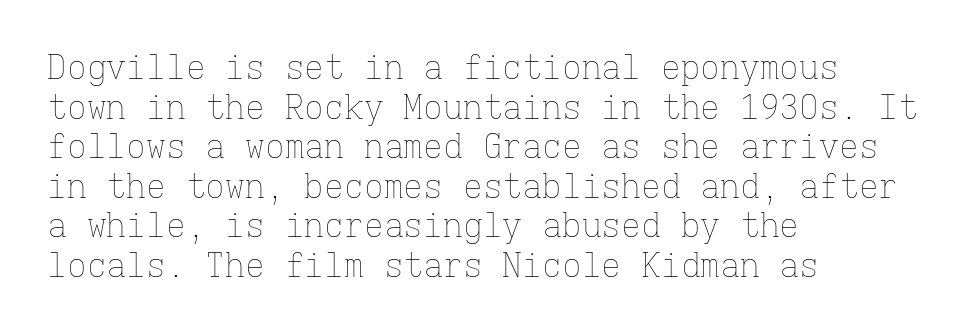
These glyphs show unthickened strokes, regular width or finer. The letters stand upright; this is a roman face. Horizontal alignment here is leftward, the default for most running prose. Words float on clear page, feet unadorned. The face used here is rendered with its standard letterfit. Every character here occupies the same horizontal width, giving the sample a typewriter-like rhythm.
